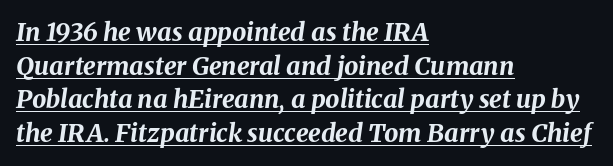
Q: Is the text bold? A: Yes.
Q: Is the text italic (slanted)? A: Yes, it leans right by about 8 degrees.
Q: Is the text underlined? A: Yes.
Q: How is the paragraph aligned? A: Left-aligned.
Q: Is the spacing between letters normal or unusually wide? A: Normal.
Q: Is the spacing between lines tight, normal or loose? A: Normal.
